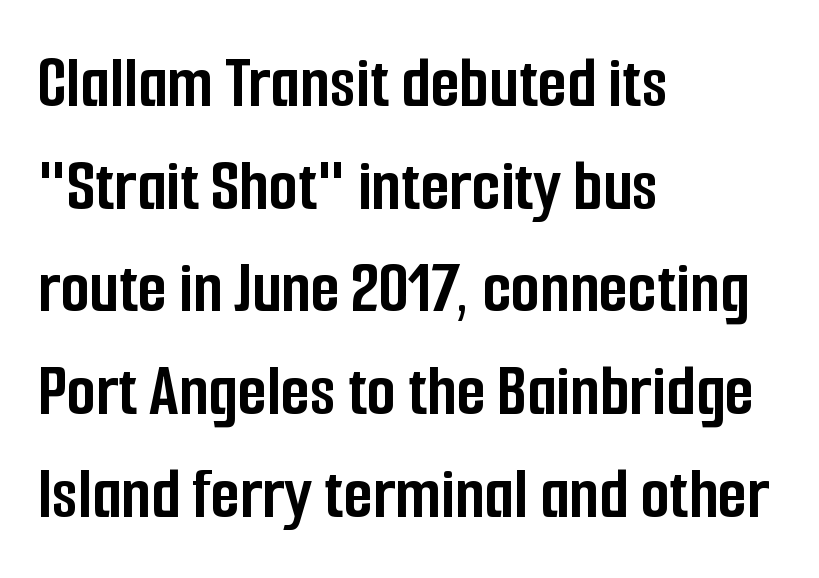
Character widths vary here, with narrow letters taking less room than wide ones. The area under the type is left untouched. Each new line begins a customary step beneath the previous one. Bold? Absolutely — the strokes are thick and heavy. Check where the strokes stop: nothing finishes them off — pure sans. The lines in this sample share a left origin and differ only in where they stop.
